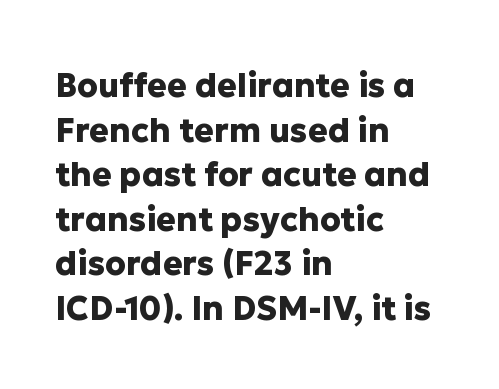
Layout note: lines flush left. Regarding leading, the lines here are spaced in the standard way. A typesetter would call this proportional, since set widths differ per character. The font family rendered here belongs to the sans-serif group.
